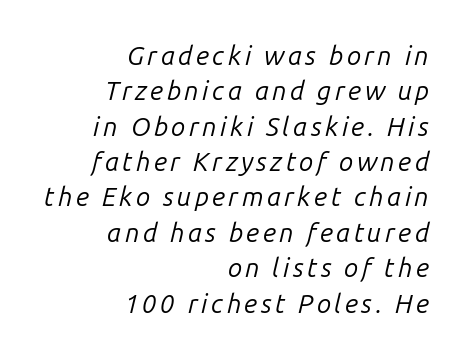
Casual observation: everything's shoved over to the right. The glyphs look as if they've been sheared to an angle. Regular leading. Beneath every word, the page is bare. A quiet, ordinary-to-light weight characterises the typeface.
